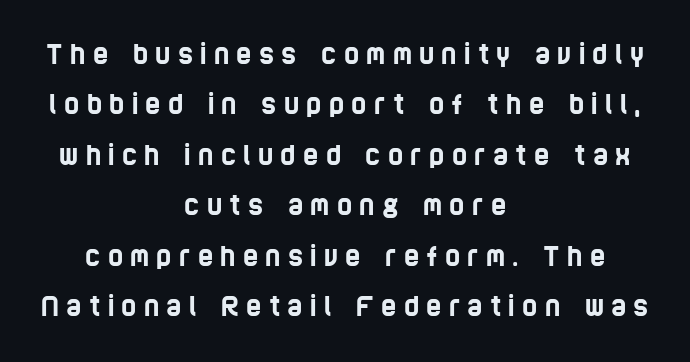
Horizontally, the lines are justified to the midpoint only. How are the letters spaced? Widely, with obvious added tracking. The space beneath each line is pristine and unruled. You could fit nearly another row in the gap between these rows.
